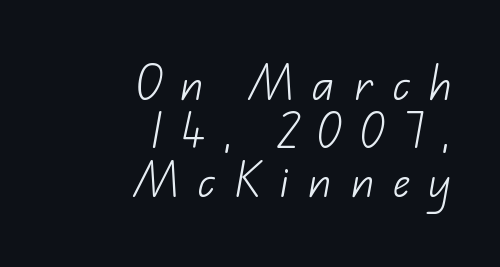
{"serif": "no", "bold": "no", "weight": "light", "width": "normal", "stroke_contrast": "low", "x_height": "small", "monospaced": "no", "underline": "no", "align": "right", "line_spacing": "normal", "line_spacing_ratio": 1.27, "letter_spacing": "wide", "letter_spacing_em": 0.49, "glyph_px": 38}
